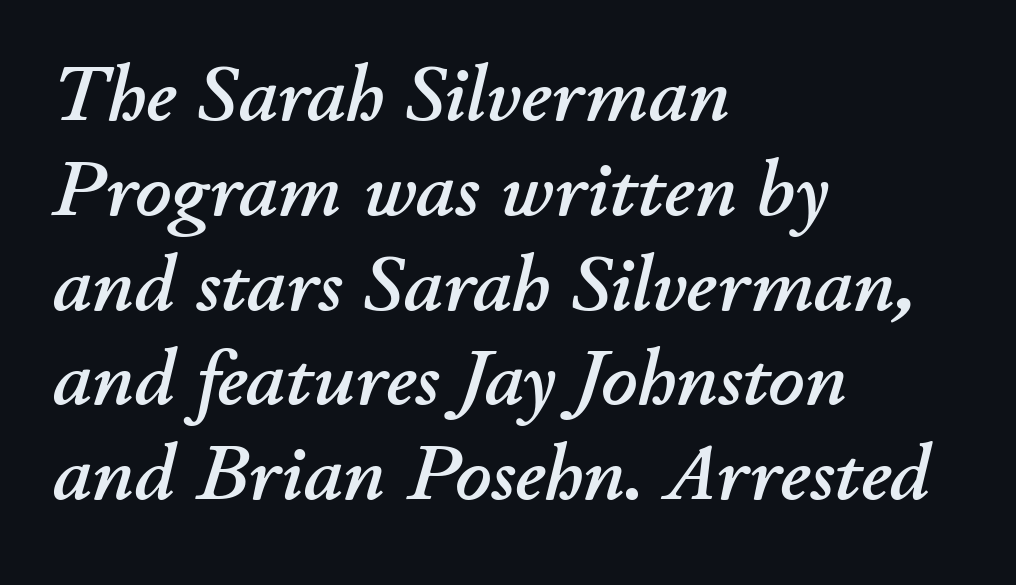
Short and long lines alike share a common starting point at left. There is no visible air inserted between adjacent glyphs. The passage shown is not underscored anywhere. The face used here is proportionally spaced, like ordinary book or web type.
